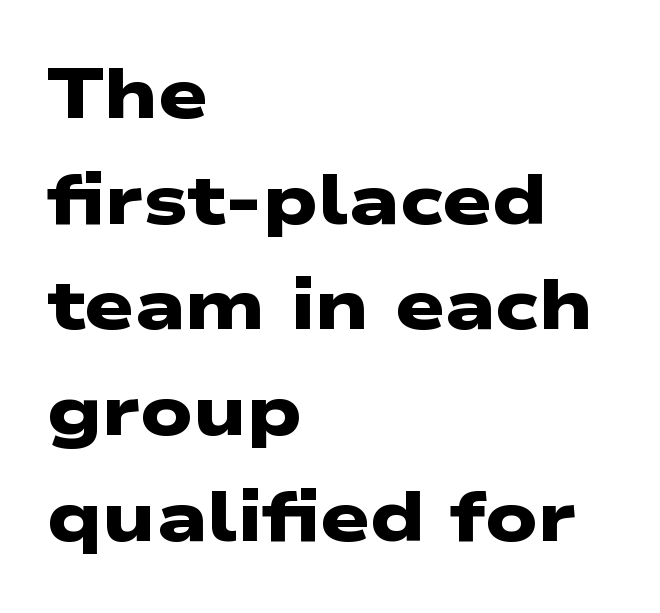
Q: Is the text bold? A: Yes.
Q: Is the typeface a serif or a sans-serif typeface? A: Sans-serif.
Q: Is the text underlined? A: No.
Q: How is the paragraph aligned? A: Left-aligned.
Q: Is the spacing between letters normal or unusually wide? A: Normal.
Q: Is the spacing between lines tight, normal or loose? A: Normal.
Q: Width (condensed, normal, or wide)? A: Wide.
Q: Stroke contrast? A: Low.
Q: x-height? A: Medium.
Q: Monospaced? A: No.
